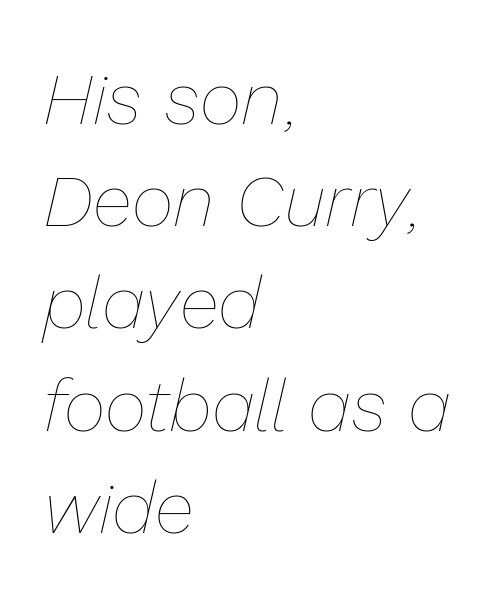
{"italic": "yes", "lean": "right", "slant_degrees": 13, "bold": "no", "weight": "thin", "width": "normal", "stroke_contrast": "low", "x_height": "medium", "monospaced": "no", "underline": "no", "align": "left", "line_spacing": "normal", "line_spacing_ratio": 1.4, "letter_spacing": "normal", "letter_spacing_em": 0.0, "glyph_px": 73}
